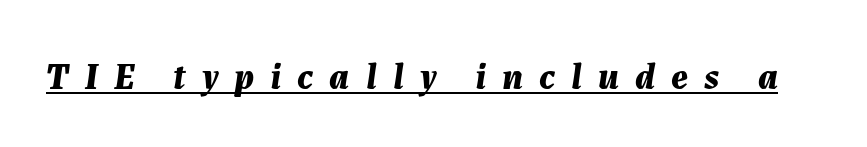
Is the type bold? Yes — the strokes are clearly thick and heavy. Spacing verdict: proportional, widths tailored to each character. The face used here has a pronounced slope to its letters. Underline: present.
